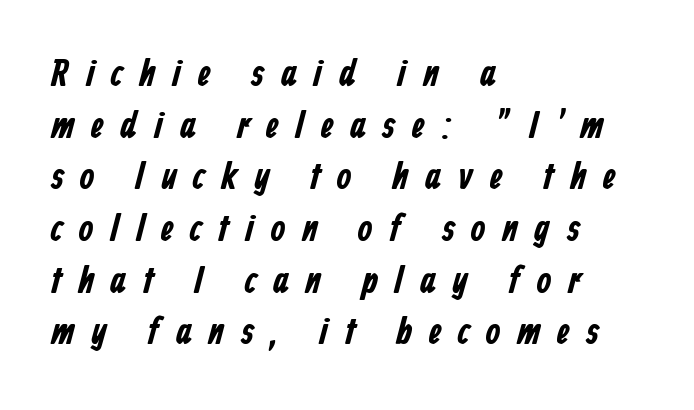
{"serif": "no", "bold": "yes", "weight": "bold", "width": "condensed", "stroke_contrast": "low", "x_height": "medium", "monospaced": "no", "underline": "no", "align": "left", "line_spacing": "normal", "line_spacing_ratio": 1.36, "letter_spacing": "wide", "letter_spacing_em": 0.44, "glyph_px": 38}
